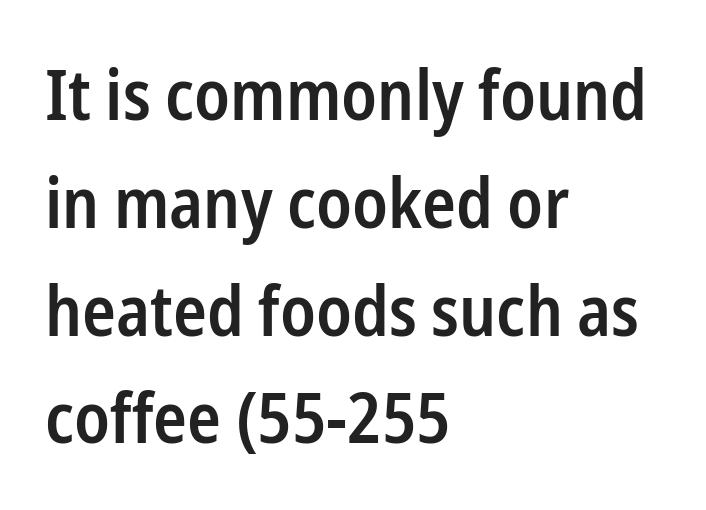
{"serif": "no", "italic": "no", "bold": "semi", "weight": "semibold", "width": "condensed", "stroke_contrast": "low", "x_height": "medium", "monospaced": "no", "underline": "no", "align": "left", "line_spacing": "normal", "line_spacing_ratio": 1.54, "letter_spacing": "normal", "letter_spacing_em": 0.0, "glyph_px": 70}
